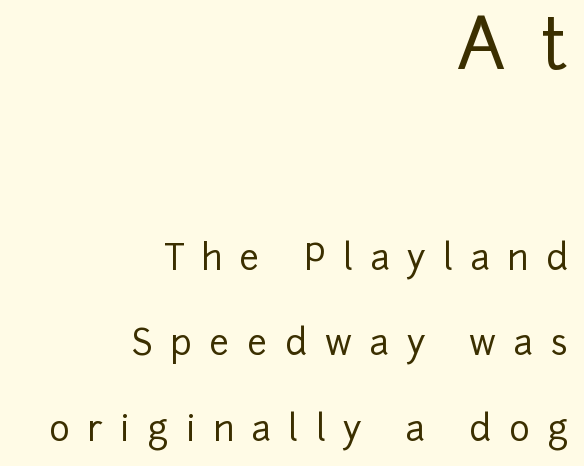
{"serif": "no", "italic": "no", "width": "normal", "stroke_contrast": "low", "x_height": "medium", "monospaced": "no", "underline": "no", "align": "right", "line_spacing": "loose", "line_spacing_ratio": 2.44, "letter_spacing": "wide", "letter_spacing_em": 0.5, "larger_block": "first", "size_ratio": 2.0, "glyph_px": 70}
